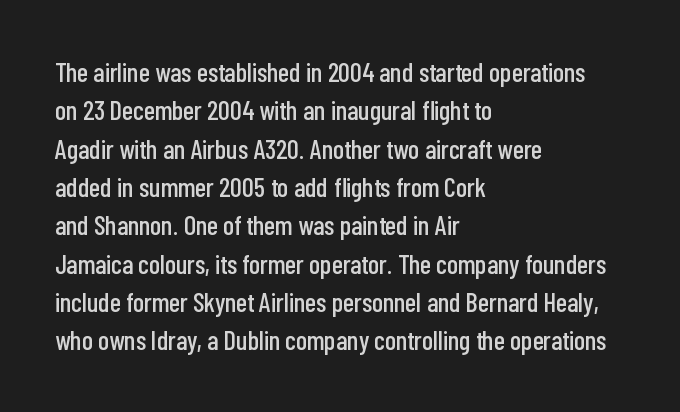
Compared with typical paragraphs, the rows here are spaced about the same. Posture: straight, roman, zero tilt. Inter-character spacing is left at the font's built-in metrics. The space beneath each line is pristine and unruled. The compositor pushed each line to the left boundary.
